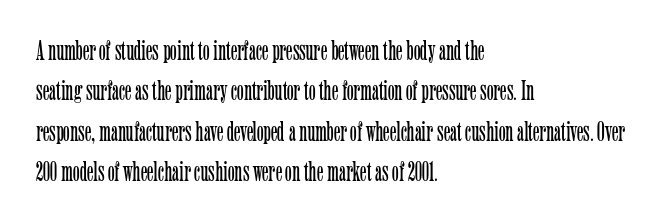
{"serif": "yes", "italic": "no", "bold": "no", "weight": "light", "width": "condensed", "stroke_contrast": "low", "x_height": "medium", "monospaced": "no", "underline": "no", "align": "left", "line_spacing": "normal", "line_spacing_ratio": 1.44, "letter_spacing": "normal", "letter_spacing_em": 0.0, "glyph_px": 28}
